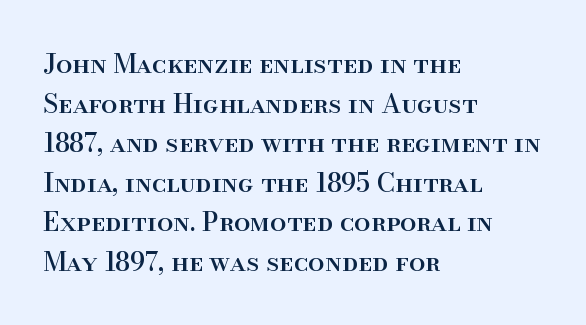
Interline gaps are of average width in this sample. The type sits square on the baseline with zero lean. Just letters on the line, the space beneath them empty. Students, note that the glyphs here touch the page at normal intervals. The rendering anchors every line to the left-hand side.
